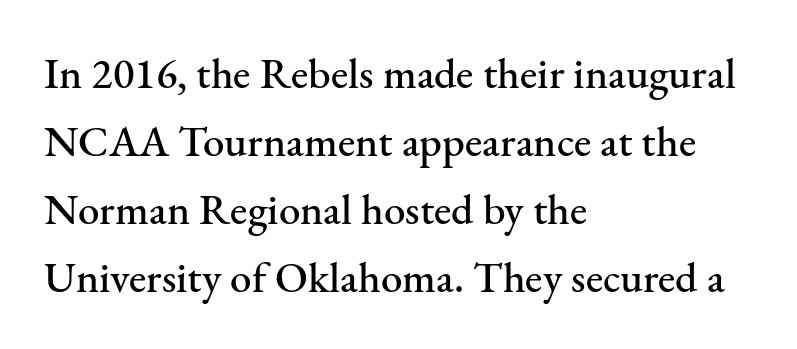
Every row of glyphs begins at an identical x-position on the left. Quick note: underline off. Honestly, the row spacing looks completely unremarkable. Think of a printed novel: that variable character pitch is what you see here. The rendering shows small feet on the letterforms — a serif design. Observe the ordinary spacing: letters are neighbours, not strangers.
